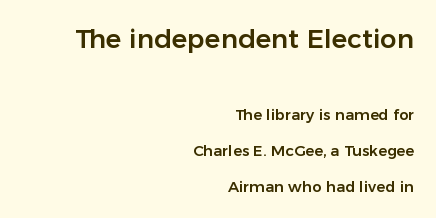
{"italic": "no", "underline": "no", "align": "right", "line_spacing": "loose", "line_spacing_ratio": 2.39, "letter_spacing": "normal", "letter_spacing_em": 0.0, "larger_block": "first", "size_ratio": 1.73, "glyph_px": 26}
